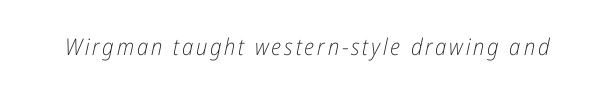
Q: Is the text bold? A: No.
Q: Is the text italic (slanted)? A: Yes, it leans right by about 12 degrees.
Q: Is the text underlined? A: No.
